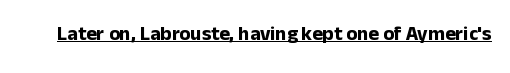
{"italic": "no", "bold": "yes", "underline": "yes", "letter_spacing": "normal", "letter_spacing_em": 0.0, "glyph_px": 20}
